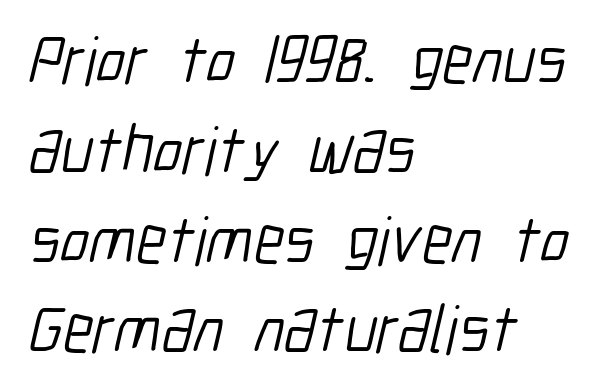
Q: Is the text bold? A: No.
Q: Is the typeface a serif or a sans-serif typeface? A: Sans-serif.
Q: Is the text underlined? A: No.
Q: How is the paragraph aligned? A: Left-aligned.
Q: Is the spacing between letters normal or unusually wide? A: Normal.
Q: Is the spacing between lines tight, normal or loose? A: Normal.
Q: Width (condensed, normal, or wide)? A: Condensed.
Q: Stroke contrast? A: Low.
Q: x-height? A: Medium.
Q: Monospaced? A: No.
